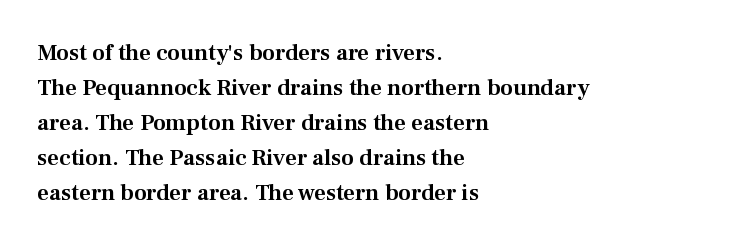
Q: Is the text italic (slanted)? A: No, it is upright.
Q: Is the text underlined? A: No.
Q: How is the paragraph aligned? A: Left-aligned.
Q: Is the spacing between letters normal or unusually wide? A: Normal.
Q: Is the spacing between lines tight, normal or loose? A: Normal.
